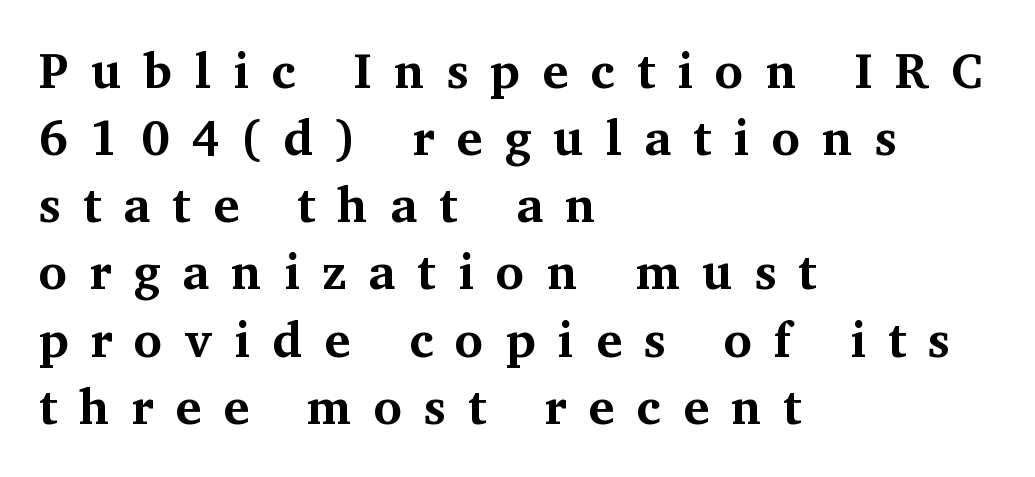
Q: Is the text bold? A: Yes.
Q: Is the text italic (slanted)? A: No, it is upright.
Q: Is the typeface a serif or a sans-serif typeface? A: Serif.
Q: Is the text underlined? A: No.
Q: How is the paragraph aligned? A: Left-aligned.
Q: Is the spacing between letters normal or unusually wide? A: Unusually wide.
Q: Is the spacing between lines tight, normal or loose? A: Normal.
Q: Width (condensed, normal, or wide)? A: Normal.
Q: Stroke contrast? A: Medium.
Q: x-height? A: Medium.
Q: Monospaced? A: No.
